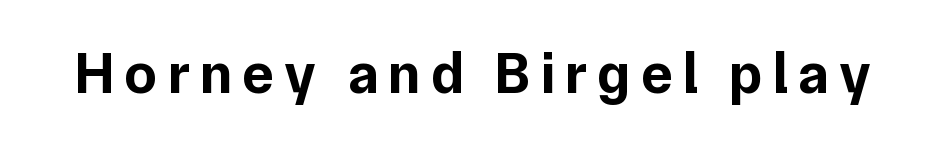
{"serif": "no", "italic": "no", "bold": "yes", "weight": "bold", "width": "normal", "stroke_contrast": "low", "x_height": "medium", "monospaced": "no", "underline": "no", "glyph_px": 58}
